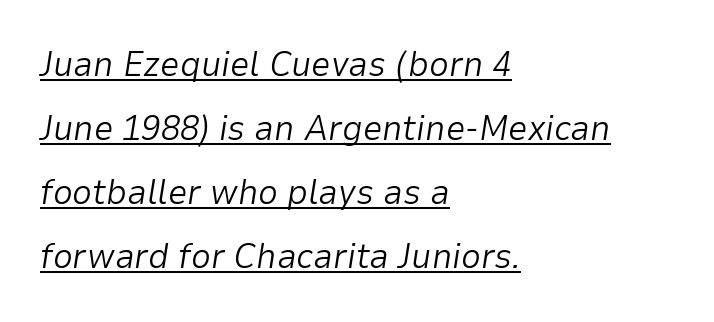
The image shows 35 px light type, italic (leaning right); set left-aligned, line spacing 1.83x, normal letter spacing, underlined; low stroke contrast and a medium x-height.
